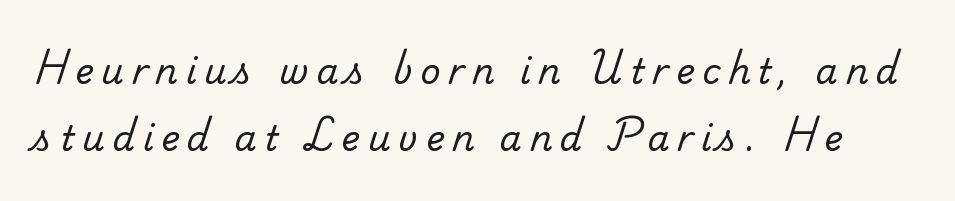
{"serif": "yes", "bold": "no", "weight": "regular", "width": "normal", "stroke_contrast": "low", "x_height": "small", "monospaced": "no", "underline": "no", "line_spacing": "loose", "line_spacing_ratio": 1.91, "letter_spacing": "wide", "letter_spacing_em": 0.22, "glyph_px": 35}
